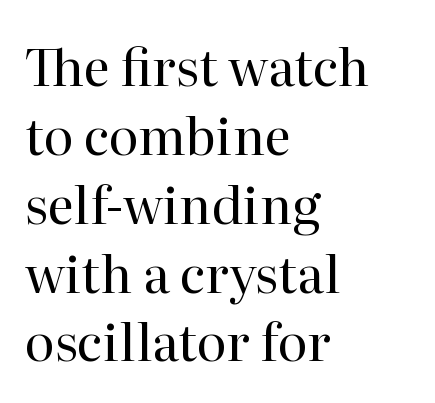
Vertical stems look standard width or narrower in stroke. Proportional: the letters do not fall into vertical columns. The typeface chosen for these lines features serifs. The rendering uses a moderate line-height, typical for paragraphs. Check under the words: just untouched page.
